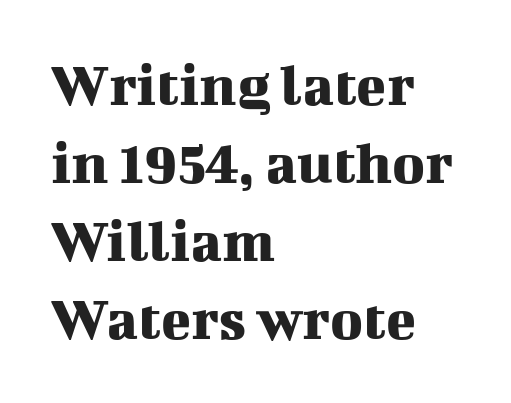
These lines were composed using upright roman letters. The tracking reads as untouched default to a designer's eye. Interline gaps are of average width in this sample. Varying glyph widths throughout — classic text-font behaviour. Rule under the text: the space is simply empty.
